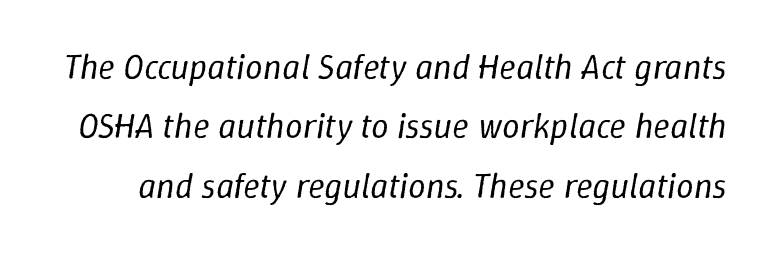
The image shows 35 px regular-weight type, italic (leaning right); set normal line spacing (1.7x), normal letter spacing, not underlined; low stroke contrast and a medium x-height.
